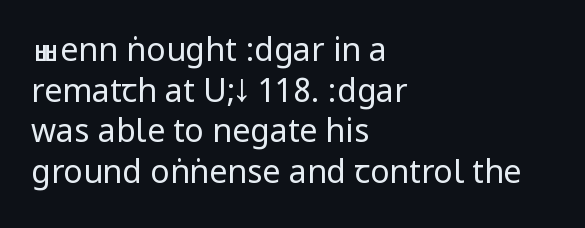
The image shows 32 px regular-weight, condensed sans-serif type, upright; set left-aligned, normal line spacing (1.27x), normal letter spacing, not underlined; low stroke contrast.
